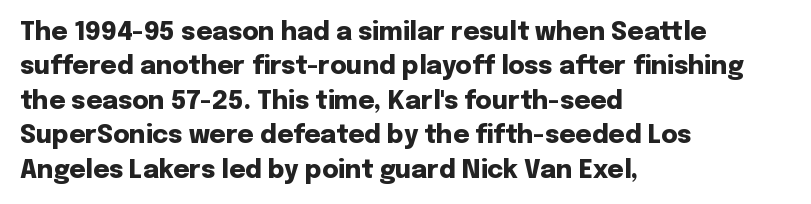
{"italic": "no", "bold": "yes", "underline": "no", "align": "left", "line_spacing": "normal", "line_spacing_ratio": 1.38, "letter_spacing": "normal", "letter_spacing_em": 0.0, "glyph_px": 25}
